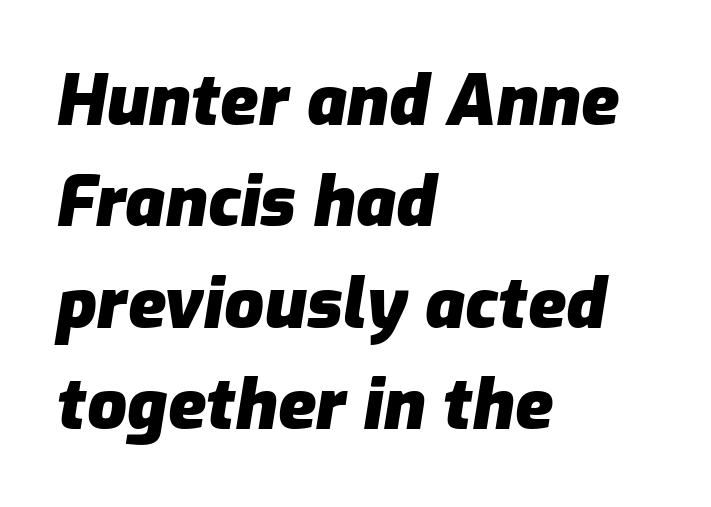
{"italic": "yes", "lean": "right", "slant_degrees": 9, "bold": "yes", "weight": "heavy", "width": "normal", "stroke_contrast": "low", "x_height": "medium", "monospaced": "no", "underline": "no", "align": "left", "line_spacing": "normal", "line_spacing_ratio": 1.45, "letter_spacing": "normal", "letter_spacing_em": 0.0, "glyph_px": 70}
